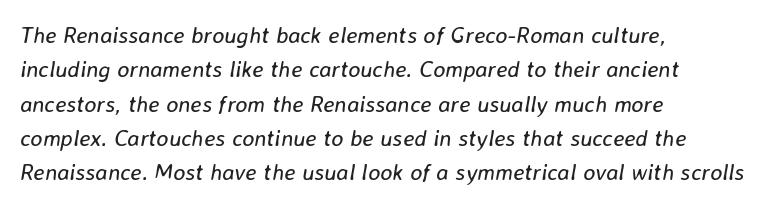
The image shows 23 px text type, italic (leaning right); set left-aligned, normal line spacing (1.49x), normal letter spacing, not underlined.
